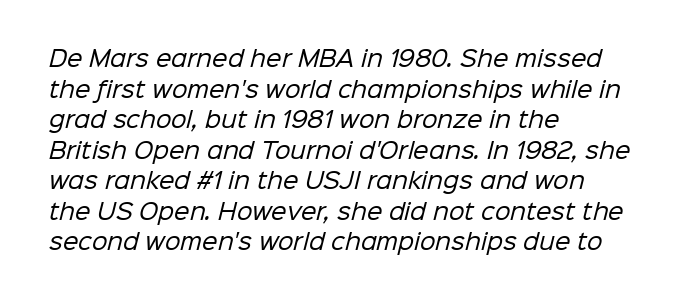
The image shows 22 px text type; set left-aligned, normal line spacing (1.39x), normal letter spacing, not underlined.
